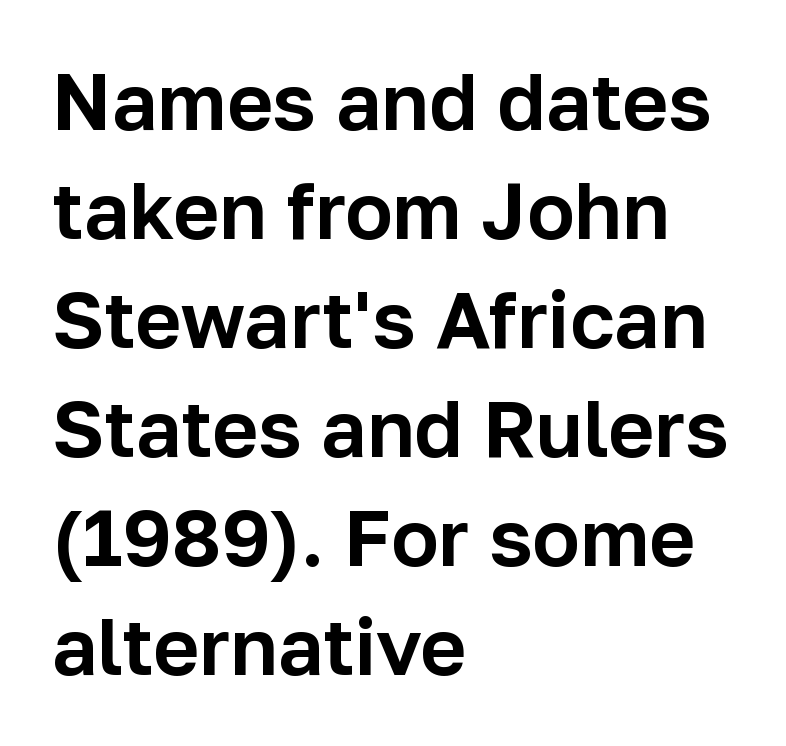
{"serif": "no", "italic": "no", "width": "normal", "stroke_contrast": "low", "x_height": "medium", "monospaced": "no", "underline": "no", "align": "left", "line_spacing": "normal", "line_spacing_ratio": 1.38, "letter_spacing": "normal", "letter_spacing_em": 0.0, "glyph_px": 79}
